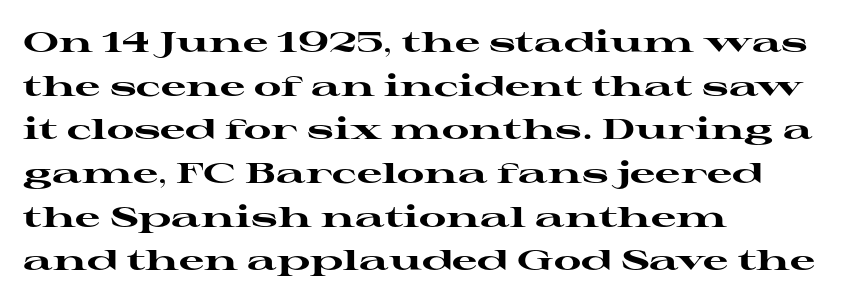
Q: Is the text bold? A: Yes.
Q: Is the text italic (slanted)? A: No, it is upright.
Q: Is the typeface a serif or a sans-serif typeface? A: Serif.
Q: Is the text underlined? A: No.
Q: How is the paragraph aligned? A: Left-aligned.
Q: Is the spacing between letters normal or unusually wide? A: Normal.
Q: Is the spacing between lines tight, normal or loose? A: Normal.
Q: Width (condensed, normal, or wide)? A: Wide.
Q: Stroke contrast? A: High.
Q: x-height? A: Medium.
Q: Monospaced? A: No.
